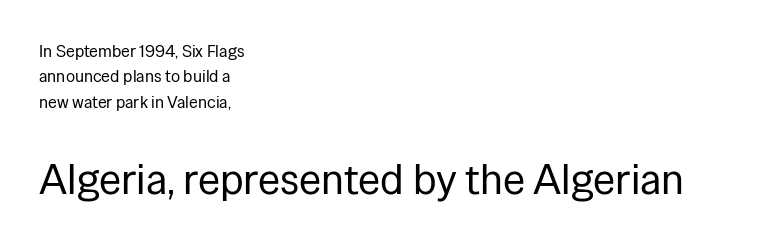
The letters in the lower block stand taller than those in the block above. Is the block centered? No — it sits flush against the left margin. The text was rendered using a sans face with plain stroke endings. The lettering stays uniformly vertical, giving the passage a roman look.
